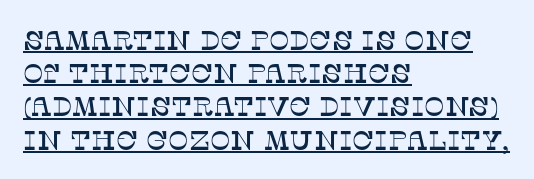
Glance below the letters and you will spot a drawn line. A roman cut, with each character standing at attention. These lines keep a tight, regular rhythm from letter to letter. Notice how the passage keeps a crisp vertical edge on the left only.
